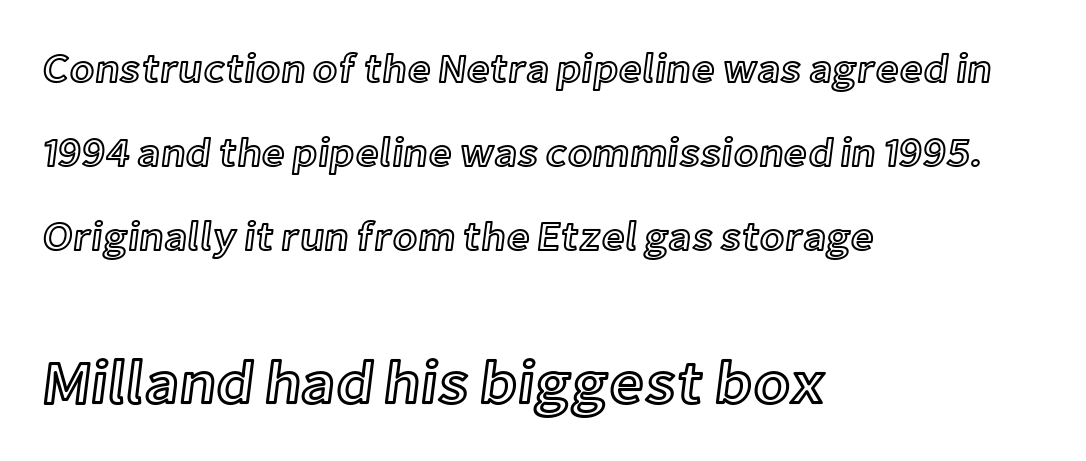
This rendering uses left alignment, leaving the right contour irregular. The block of text is sparse from top to bottom, with ample space between rows. These two chunks differ in scale, with the bottom chunk taking the larger measure. How are the letters spaced? Ordinarily, with no added tracking.
